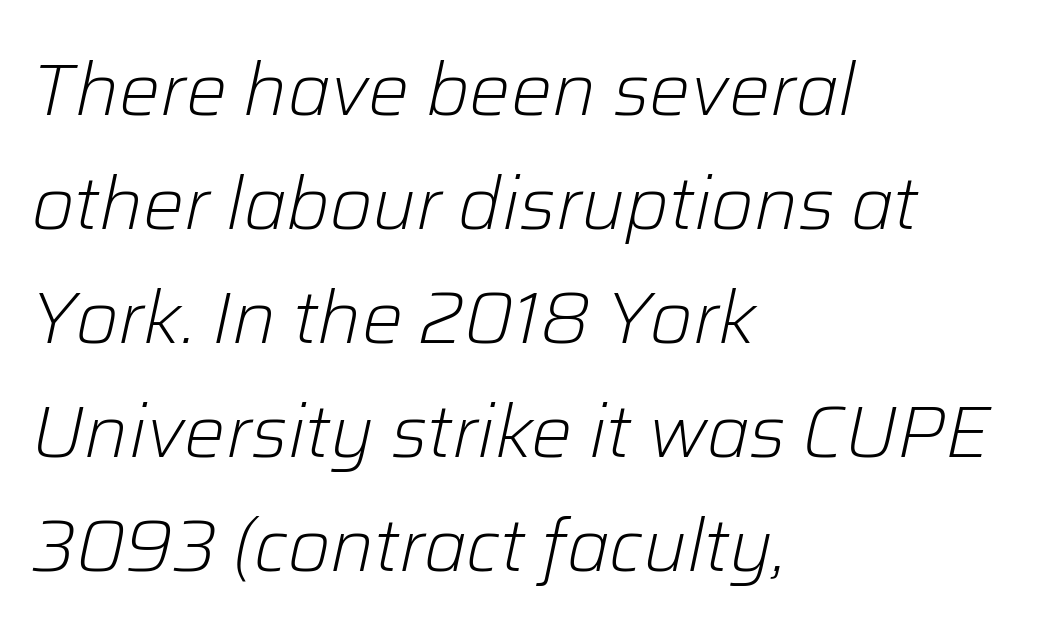
Is the type slanted? Yes — the strokes lean at a clear angle. There is no visible air inserted between adjacent glyphs. Proportional: the letters do not fall into vertical columns. Reading down the block, your eye returns to a fixed left position each line.
